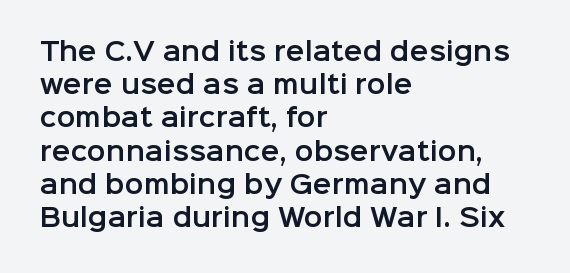
The image shows 25 px text type, upright; set left-aligned, normal line spacing (1.33x), normal letter spacing, not underlined.
